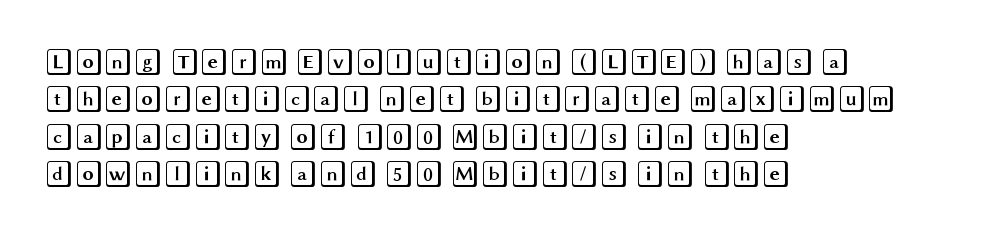
{"italic": "no", "underline": "no", "align": "left", "line_spacing": "normal", "line_spacing_ratio": 1.38, "letter_spacing": "normal", "letter_spacing_em": 0.0, "glyph_px": 27}
